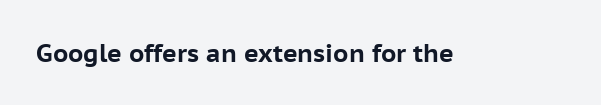
{"italic": "no", "bold": "yes", "underline": "no", "letter_spacing": "normal", "letter_spacing_em": 0.0, "glyph_px": 25}
